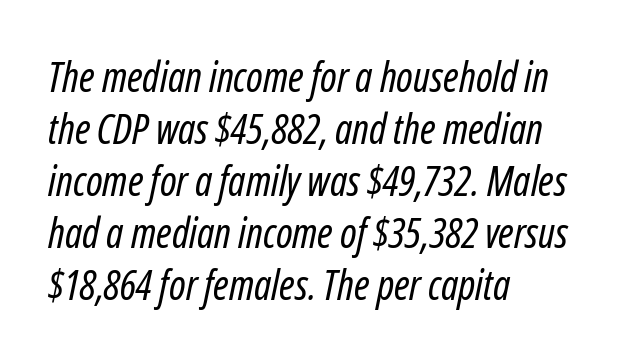
The zone under the glyphs is completely vacant. The face used here is rendered with its standard letterfit. A classic flush-left, rag-right setting is used for this passage. The rows are spaced the way most documents space them.
